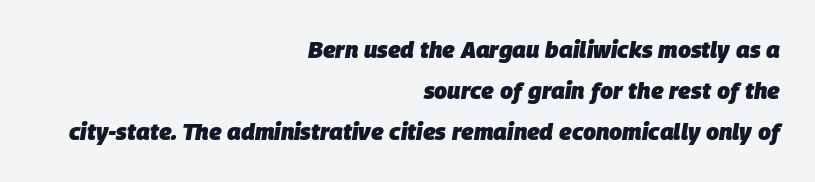
The image shows 23 px bold type, italic (leaning right); set right-aligned, line spacing 1.79x, normal letter spacing, not underlined.
